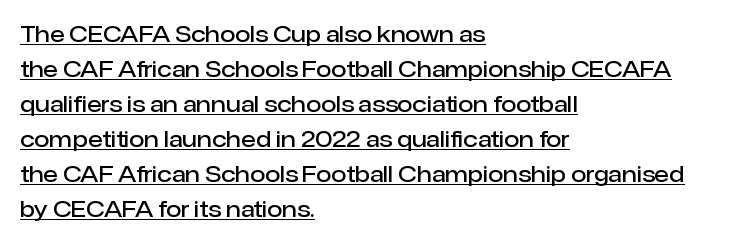
{"italic": "no", "bold": "semi", "underline": "yes", "align": "left", "line_spacing": "normal", "line_spacing_ratio": 1.59, "letter_spacing": "normal", "letter_spacing_em": 0.0, "glyph_px": 22}
